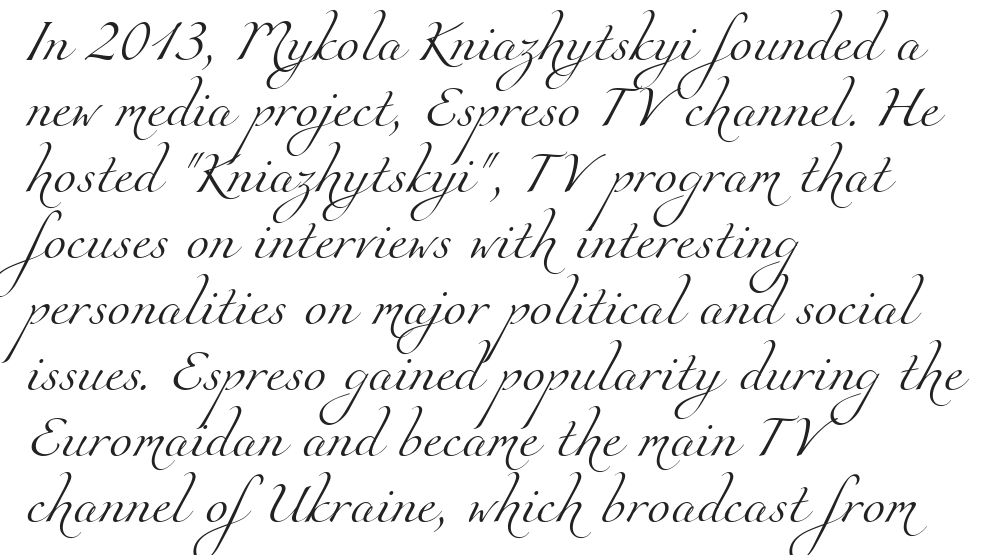
Q: Is the text bold? A: No.
Q: Is the typeface a serif or a sans-serif typeface? A: Serif.
Q: Is the text underlined? A: No.
Q: How is the paragraph aligned? A: Left-aligned.
Q: Is the spacing between letters normal or unusually wide? A: Normal.
Q: Is the spacing between lines tight, normal or loose? A: Normal.
Q: Width (condensed, normal, or wide)? A: Normal.
Q: Stroke contrast? A: Medium.
Q: x-height? A: Small.
Q: Monospaced? A: No.
